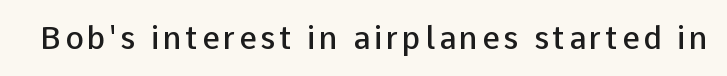
{"serif": "no", "italic": "no", "bold": "semi", "weight": "semibold", "width": "normal", "stroke_contrast": "low", "x_height": "medium", "monospaced": "no", "underline": "no", "glyph_px": 31}
